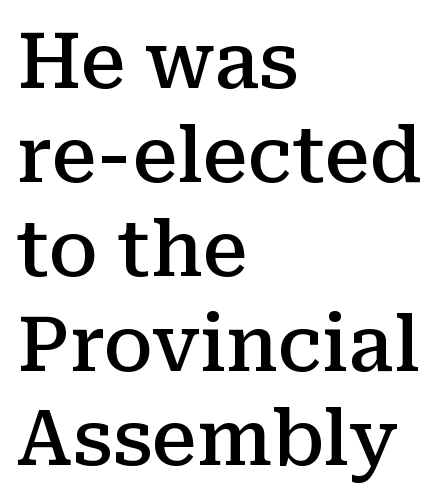
You could not count columns in this text — the font is proportionally spaced. This rendering features lettering with no underline. The font is running at a semibold setting, under full bold. The type sits square on the baseline with zero lean. The face used here is rendered with its standard letterfit.
